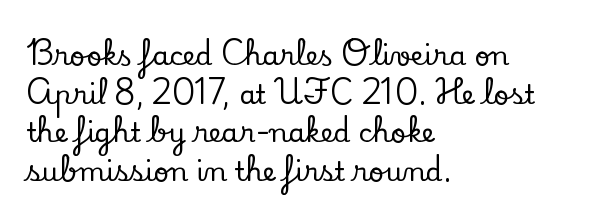
Tracking value appears to be zero — textbook default spacing. The font's upright variant was chosen for this text. Alignment: flush left. Rows of type keep a routine distance in the vertical direction. This rendering features lettering with no underline.
